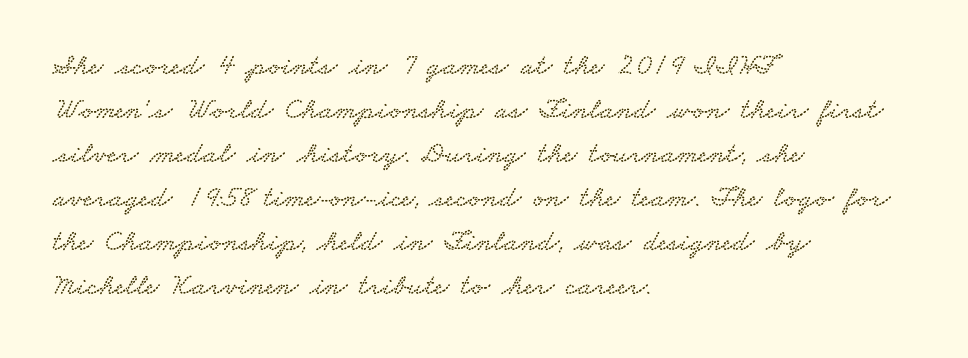
Is this a fixed-width face? No — the glyphs have proportional, varying widths. The vertical gap from one line to the next is medium. Nobody drew a line under any word here.
